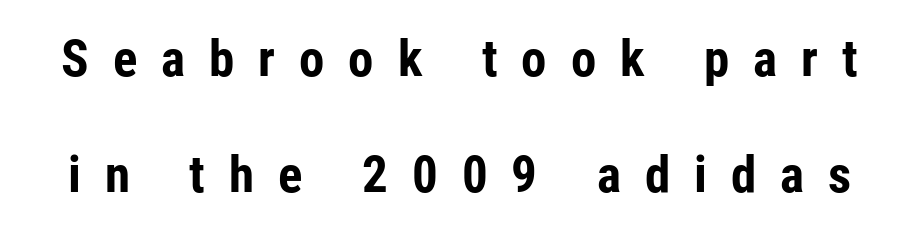
In terms of letterform style, serifs are entirely absent. Summary of weight: heavy, a full bold. Observe the wide spacing: letters keep a clear distance from each other. The letters stand straight up with perfectly vertical stems. A clean baseline with only descenders dipping below it. A typesetter would call this proportional, since set widths differ per character.
